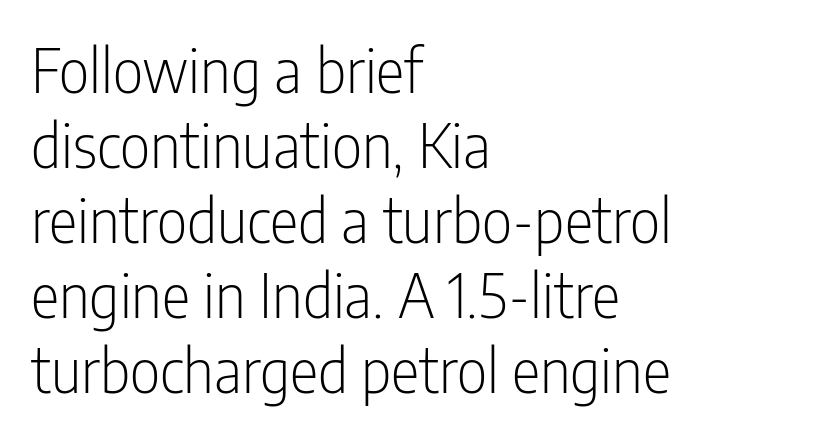
{"serif": "no", "italic": "no", "bold": "no", "weight": "light", "width": "condensed", "stroke_contrast": "low", "x_height": "medium", "monospaced": "no", "underline": "no", "align": "left", "line_spacing": "normal", "line_spacing_ratio": 1.25, "letter_spacing": "normal", "letter_spacing_em": 0.0, "glyph_px": 60}
